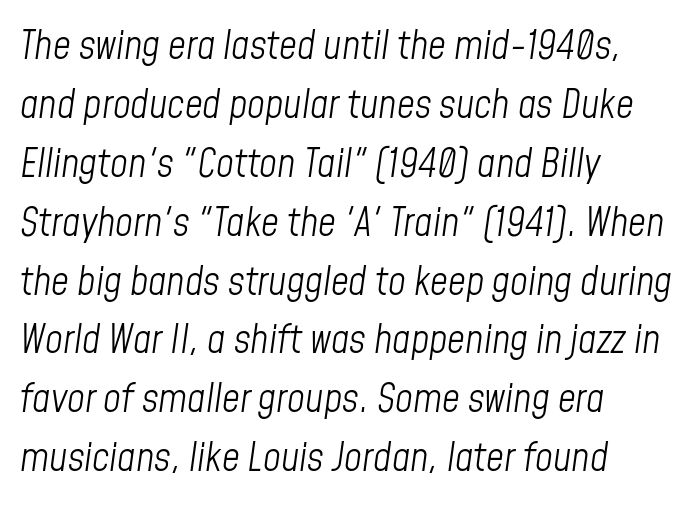
Q: Is the text bold? A: No.
Q: Is the text italic (slanted)? A: Yes, it leans right by about 8 degrees.
Q: Is the text underlined? A: No.
Q: How is the paragraph aligned? A: Left-aligned.
Q: Is the spacing between letters normal or unusually wide? A: Normal.
Q: Is the spacing between lines tight, normal or loose? A: Normal.
Q: Width (condensed, normal, or wide)? A: Condensed.
Q: Stroke contrast? A: Low.
Q: x-height? A: Medium.
Q: Monospaced? A: No.
